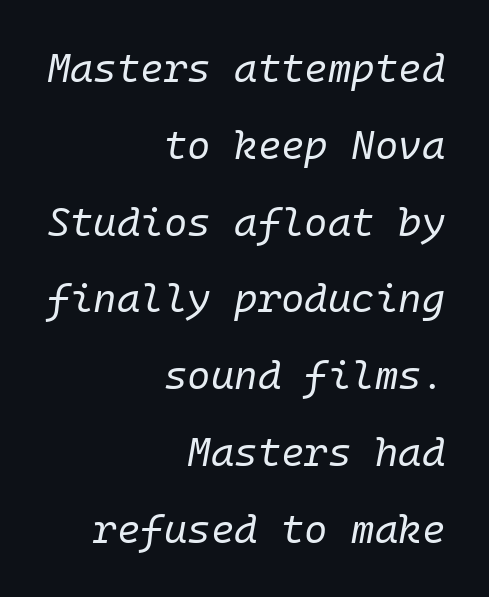
The image shows 40 px regular-weight type, italic (leaning right), monospaced; set right-aligned, loose line spacing (1.92x), normal letter spacing, not underlined; low stroke contrast and a medium x-height.
